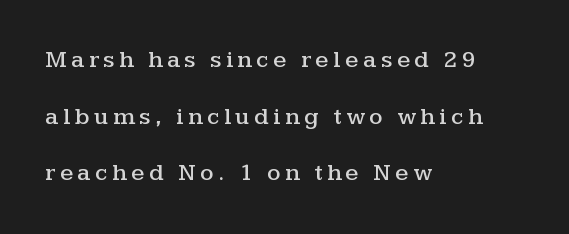
Baseline-to-baseline distance is far greater than the letter height. If you drew a ruler down the left edge, every line would touch it. Words float on clear page, feet unadorned. Ordinary non-slanted type is in use.
